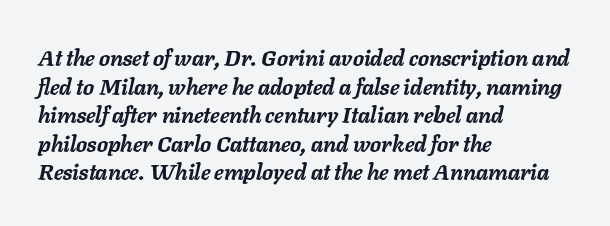
Q: Is the text bold? A: Yes.
Q: Is the text italic (slanted)? A: Yes, it leans right by about 11 degrees.
Q: Is the text underlined? A: No.
Q: How is the paragraph aligned? A: Left-aligned.
Q: Is the spacing between letters normal or unusually wide? A: Normal.
Q: Is the spacing between lines tight, normal or loose? A: Normal.
